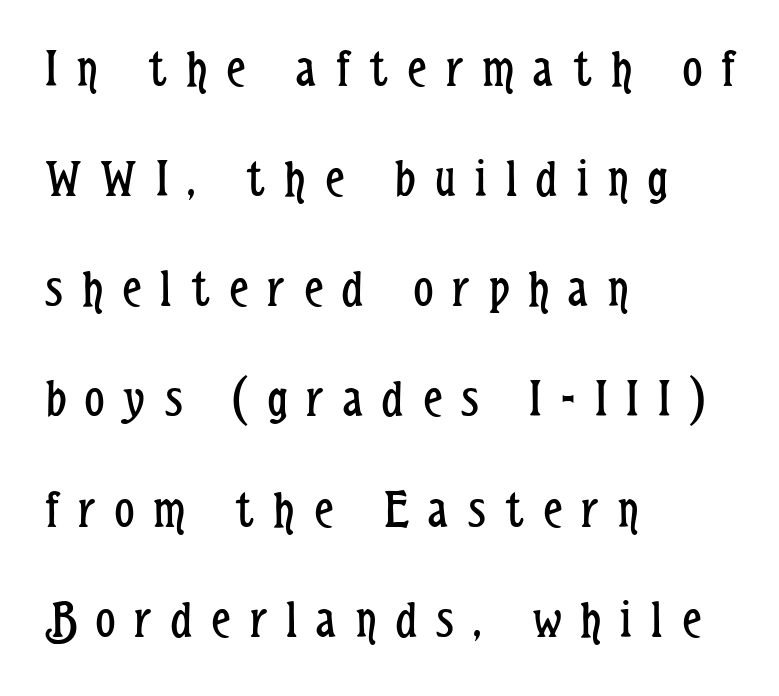
{"serif": "no", "italic": "no", "bold": "no", "weight": "regular", "width": "condensed", "stroke_contrast": "low", "x_height": "medium", "monospaced": "no", "underline": "no", "align": "left", "line_spacing": "loose", "line_spacing_ratio": 2.04, "letter_spacing": "wide", "letter_spacing_em": 0.36, "glyph_px": 54}
